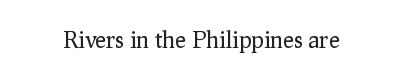
The image shows 23 px text type, upright; set normal letter spacing, not underlined.
